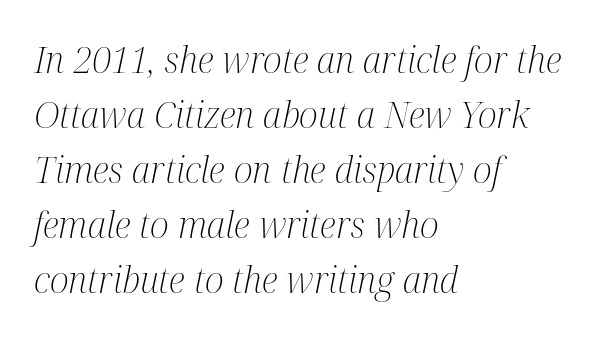
A typesetter would call this zero additional tracking. Slant detected: the letters are inclined. The rendering uses a moderate line-height, typical for paragraphs. Casual observation: everything's shoved over to the left.
